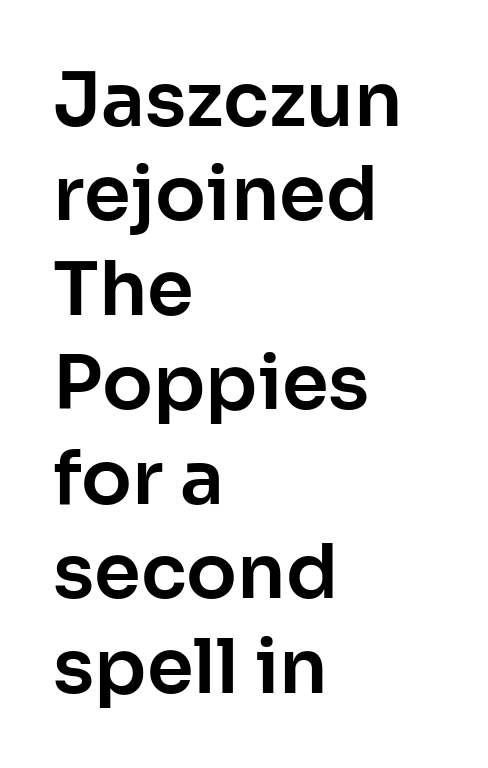
Leading: standard. Where is the straight margin? On the left. Tracking value appears to be zero — textbook default spacing. Descender tails drop into unmarked territory.
